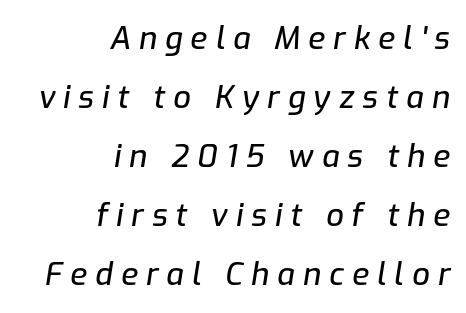
The image shows 31 px text type, italic (leaning right); set right-aligned, loose line spacing (1.9x), unusually wide letter spacing (+0.26 em), not underlined; low stroke contrast and a medium x-height.
